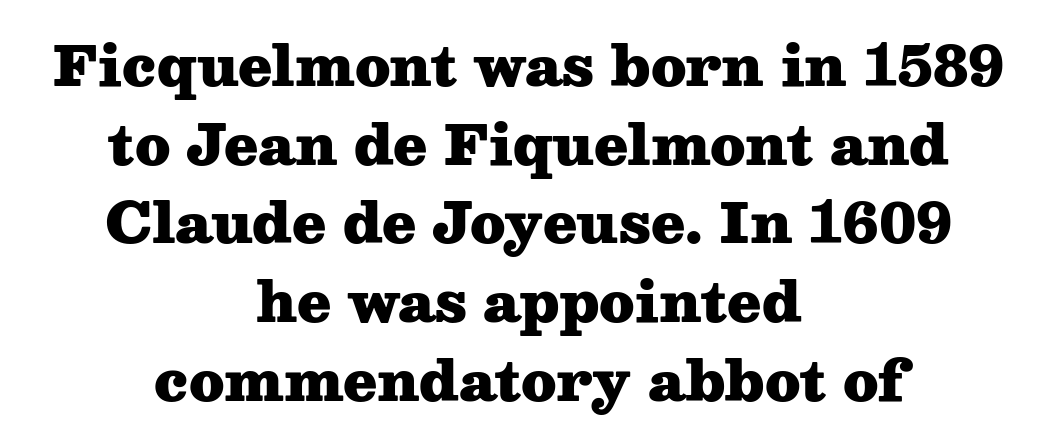
{"serif": "yes", "italic": "no", "bold": "yes", "weight": "heavy", "width": "wide", "stroke_contrast": "medium", "x_height": "medium", "monospaced": "no", "underline": "no", "align": "center", "line_spacing": "normal", "line_spacing_ratio": 1.43, "letter_spacing": "normal", "letter_spacing_em": 0.0, "glyph_px": 55}
